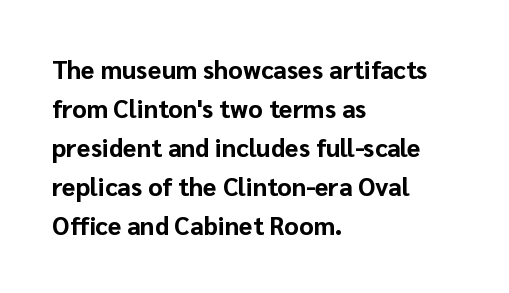
The image shows 25 px bold type, upright; set left-aligned, normal line spacing (1.56x), normal letter spacing, not underlined.
